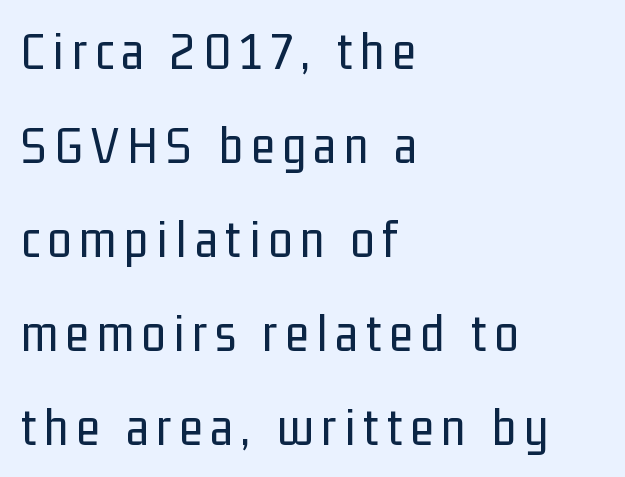
The font sits on the lighter half of the weight spectrum, regular included. Posture: upright roman. The letters advance in unequal steps, a hallmark of proportional type. The lines in this sample share a left origin and differ only in where they stop.
